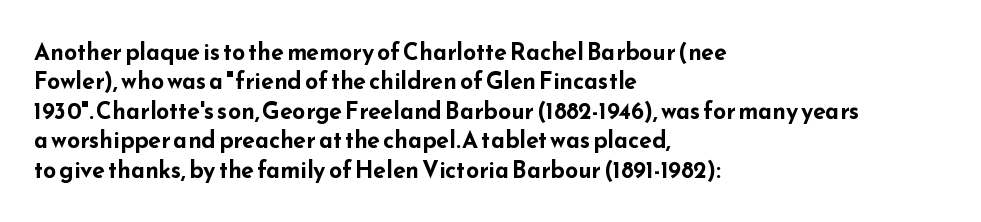
The image shows 23 px bold type, upright; set left-aligned, normal line spacing (1.28x), normal letter spacing, not underlined.
